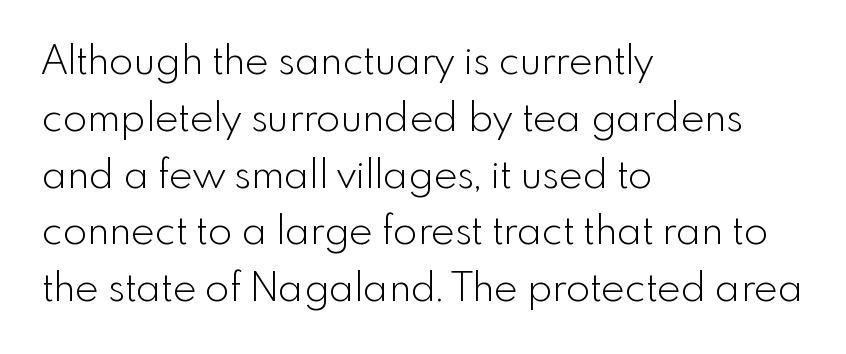
Q: Is the text bold? A: No.
Q: Is the text italic (slanted)? A: No, it is upright.
Q: Is the typeface a serif or a sans-serif typeface? A: Sans-serif.
Q: Is the text underlined? A: No.
Q: How is the paragraph aligned? A: Left-aligned.
Q: Is the spacing between letters normal or unusually wide? A: Normal.
Q: Is the spacing between lines tight, normal or loose? A: Normal.
Q: Width (condensed, normal, or wide)? A: Normal.
Q: x-height? A: Small.
Q: Monospaced? A: No.
